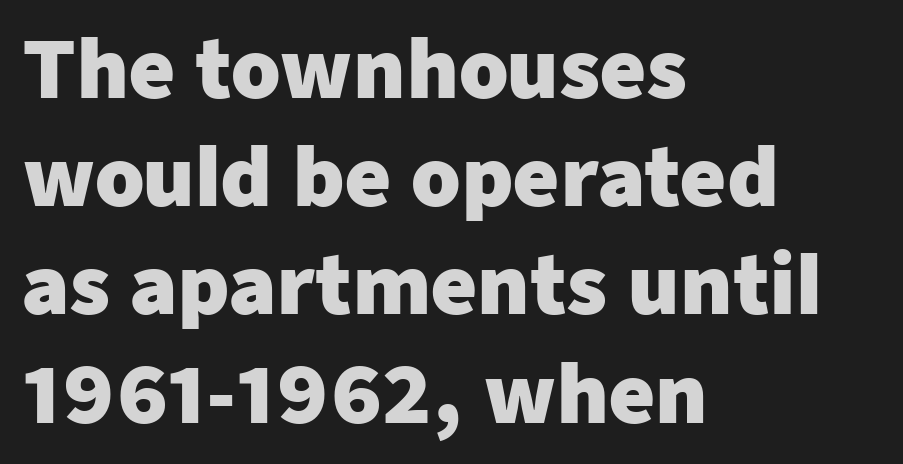
Q: Is the text bold? A: Yes.
Q: Is the text italic (slanted)? A: No, it is upright.
Q: Is the typeface a serif or a sans-serif typeface? A: Sans-serif.
Q: Is the text underlined? A: No.
Q: How is the paragraph aligned? A: Left-aligned.
Q: Is the spacing between letters normal or unusually wide? A: Normal.
Q: Is the spacing between lines tight, normal or loose? A: Normal.
Q: Width (condensed, normal, or wide)? A: Normal.
Q: Stroke contrast? A: Low.
Q: x-height? A: Medium.
Q: Monospaced? A: No.
